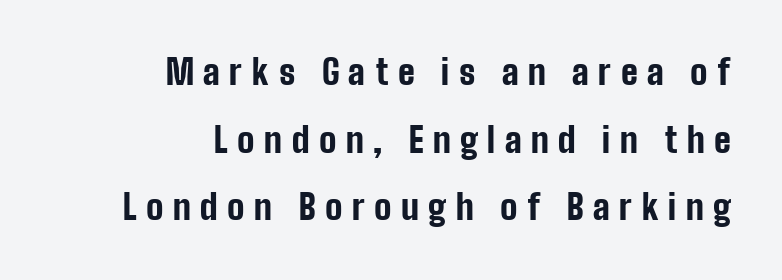
A clean baseline with only descenders dipping below it. Letter spacing: wide. Alignment: flush right. Here the designer chose a conventional face with non-uniform glyph widths. The glyphs have the mass of a bold cut. This block would shrink considerably if given ordinary leading; it's expanded now.
